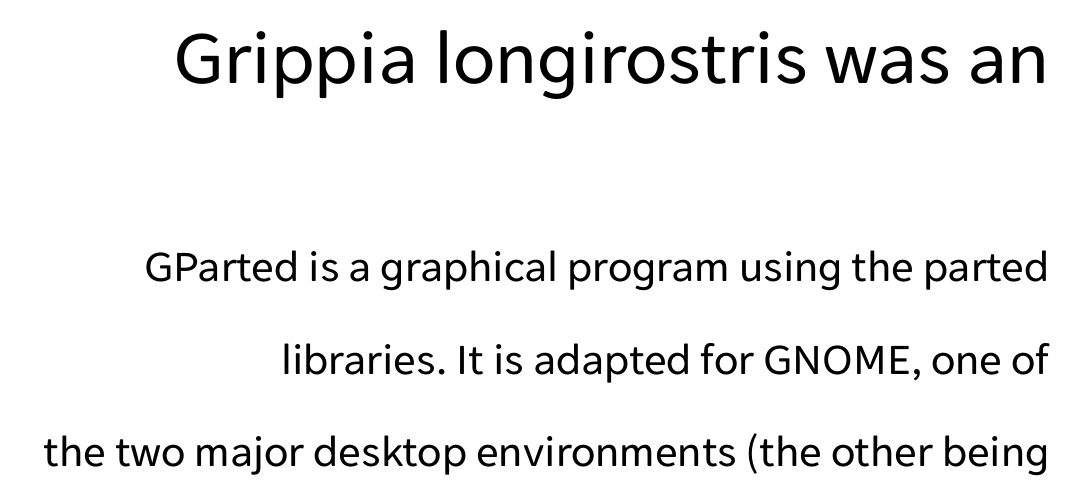
A great deal of white space separates one row of letters from the next. Designer's note — italics off, roman on. The upper block of text is set noticeably larger than the block beneath it. The font family rendered here belongs to the sans-serif group.
